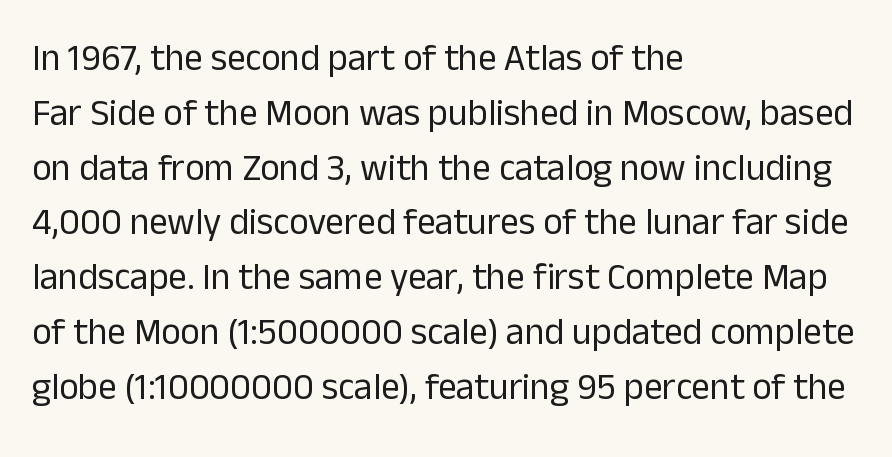
Q: Is the text bold? A: No.
Q: Is the text italic (slanted)? A: No, it is upright.
Q: Is the typeface a serif or a sans-serif typeface? A: Sans-serif.
Q: Is the text underlined? A: No.
Q: How is the paragraph aligned? A: Left-aligned.
Q: Is the spacing between letters normal or unusually wide? A: Normal.
Q: Is the spacing between lines tight, normal or loose? A: Normal.
Q: Width (condensed, normal, or wide)? A: Normal.
Q: Stroke contrast? A: Low.
Q: x-height? A: Medium.
Q: Monospaced? A: No.
